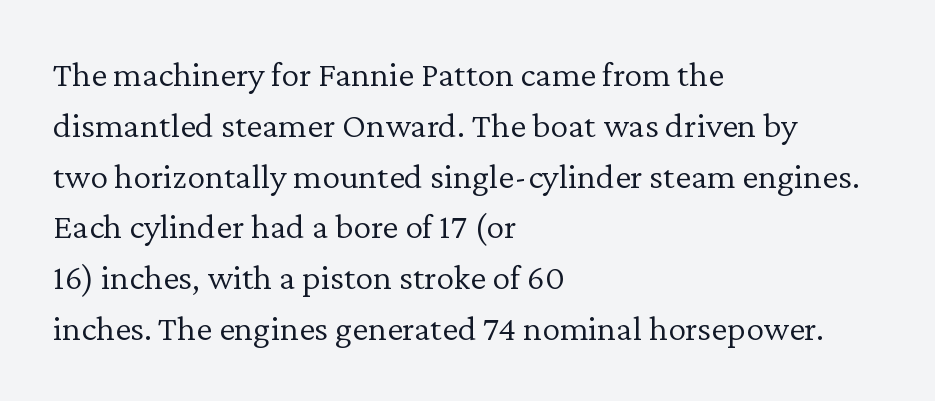
{"serif": "yes", "italic": "no", "bold": "no", "weight": "light", "width": "normal", "stroke_contrast": "low", "x_height": "medium", "monospaced": "no", "underline": "no", "align": "left", "line_spacing": "normal", "line_spacing_ratio": 1.41, "letter_spacing": "normal", "letter_spacing_em": 0.0, "glyph_px": 36}
